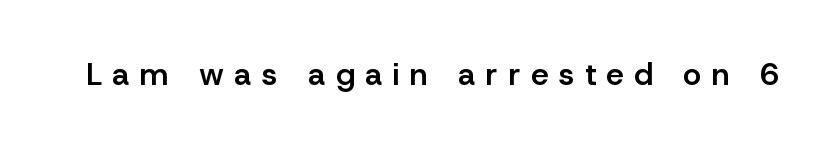
Glance below the letters and you will spot only blank space. These lines are rendered in a variable-pitch font. Examine the stroke ends and you'll find no serifs. This is moderately heavy type, rendered in semibold. Tracking here is generous; glyphs stand well apart from one another.
